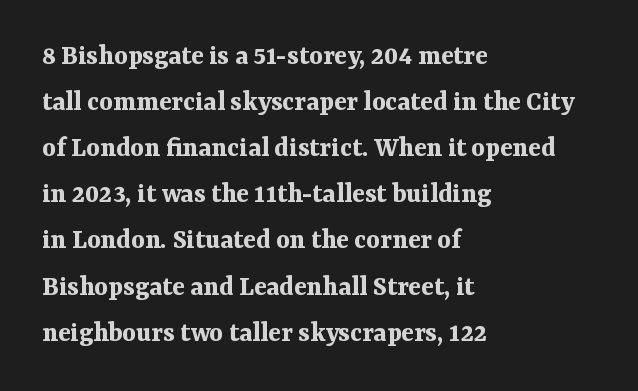
{"serif": "yes", "italic": "no", "bold": "yes", "weight": "bold", "width": "normal", "stroke_contrast": "medium", "x_height": "medium", "monospaced": "no", "underline": "no", "align": "left", "line_spacing": "normal", "line_spacing_ratio": 1.59, "letter_spacing": "normal", "letter_spacing_em": 0.0, "glyph_px": 29}
